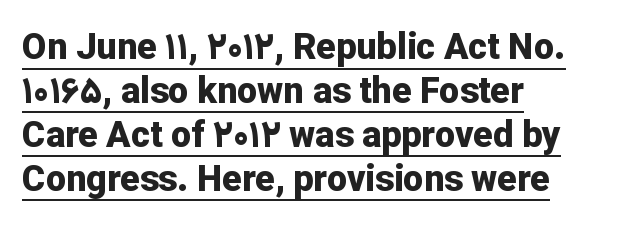
Q: Is the text bold? A: Yes.
Q: Is the text italic (slanted)? A: No, it is upright.
Q: Is the typeface a serif or a sans-serif typeface? A: Sans-serif.
Q: Is the text underlined? A: Yes.
Q: How is the paragraph aligned? A: Left-aligned.
Q: Is the spacing between letters normal or unusually wide? A: Normal.
Q: Width (condensed, normal, or wide)? A: Normal.
Q: Stroke contrast? A: Low.
Q: x-height? A: Medium.
Q: Monospaced? A: No.
